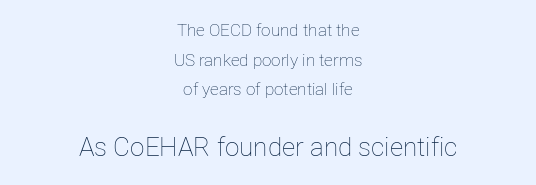
Q: Is the text bold? A: No.
Q: Is the text italic (slanted)? A: No, it is upright.
Q: Is the text underlined? A: No.
Q: How is the paragraph aligned? A: Centered.
Q: Is the spacing between letters normal or unusually wide? A: Normal.
Q: Which block of text is set in a larger size, the first (top) or the second (bottom)? A: The second (bottom) one.
